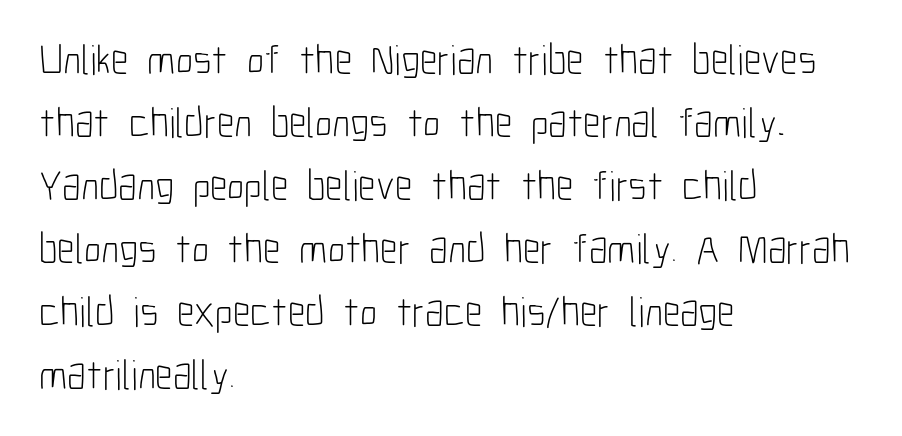
Q: Is the text bold? A: No.
Q: Is the text italic (slanted)? A: No, it is upright.
Q: Is the typeface a serif or a sans-serif typeface? A: Sans-serif.
Q: Is the text underlined? A: No.
Q: How is the paragraph aligned? A: Left-aligned.
Q: Is the spacing between letters normal or unusually wide? A: Normal.
Q: Is the spacing between lines tight, normal or loose? A: Normal.
Q: Width (condensed, normal, or wide)? A: Condensed.
Q: Stroke contrast? A: Low.
Q: x-height? A: Medium.
Q: Monospaced? A: No.
